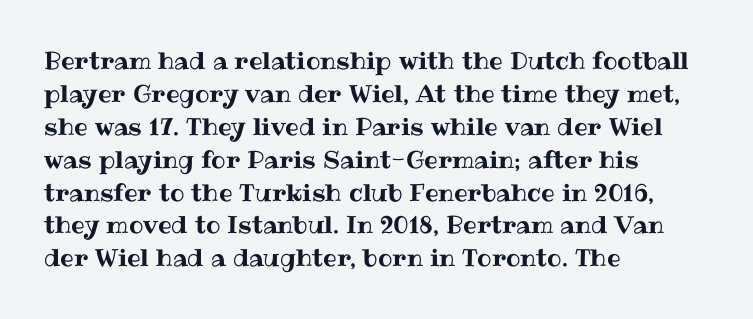
The type sits square on the baseline with zero lean. Students, observe: this is what conventionally led text looks like. Notice how the passage keeps a crisp vertical edge on the left only. Lines of text with bare space underneath.
